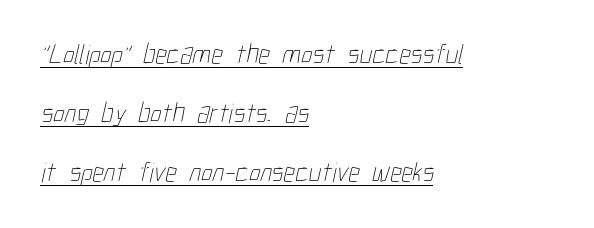
Which margin do the lines hug? The left one — the right edge is uneven. Summary of vertical rhythm: relaxed, with wide interline spacing. Proportional: the letters do not fall into vertical columns. Stem width sits at or under what a default text font uses.
